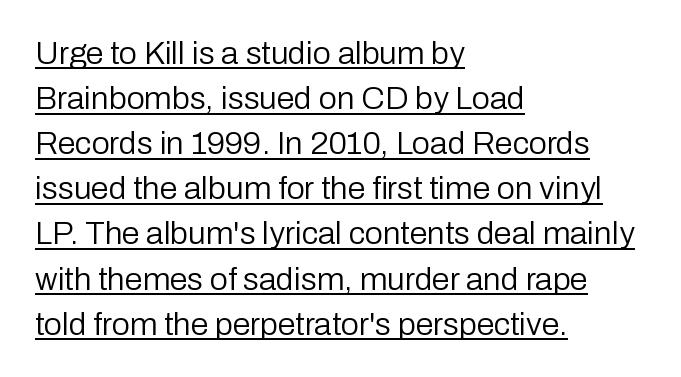
Q: Is the text bold? A: No.
Q: Is the text italic (slanted)? A: No, it is upright.
Q: Is the typeface a serif or a sans-serif typeface? A: Sans-serif.
Q: Is the text underlined? A: Yes.
Q: How is the paragraph aligned? A: Left-aligned.
Q: Is the spacing between letters normal or unusually wide? A: Normal.
Q: Is the spacing between lines tight, normal or loose? A: Normal.
Q: Width (condensed, normal, or wide)? A: Normal.
Q: Stroke contrast? A: Low.
Q: x-height? A: Medium.
Q: Monospaced? A: No.
